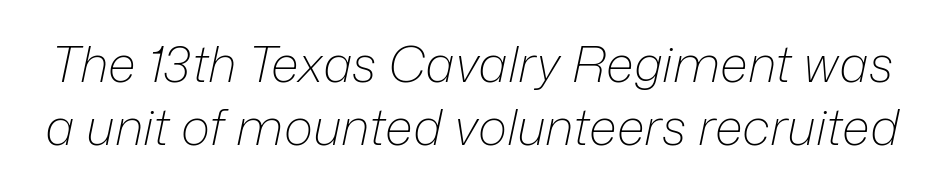
Q: Is the text bold? A: No.
Q: Is the text italic (slanted)? A: Yes, it leans right by about 12 degrees.
Q: Is the text underlined? A: No.
Q: Is the spacing between letters normal or unusually wide? A: Normal.
Q: Is the spacing between lines tight, normal or loose? A: Normal.
Q: Width (condensed, normal, or wide)? A: Normal.
Q: Stroke contrast? A: Low.
Q: x-height? A: Medium.
Q: Monospaced? A: No.
